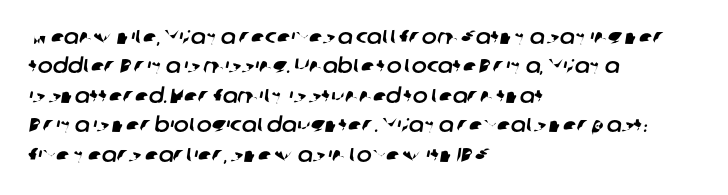
{"underline": "no", "align": "left", "line_spacing": "normal", "line_spacing_ratio": 1.47, "letter_spacing": "normal", "letter_spacing_em": 0.0, "glyph_px": 20}
